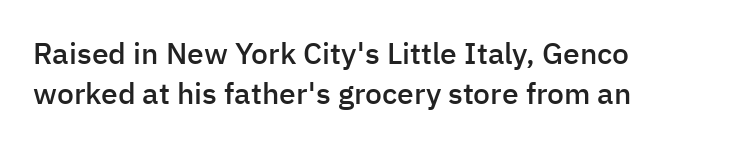
Regarding leading, the lines here are spaced in the standard way. Words float on clear page, feet unadorned. The typography opts for an upright posture over an oblique one. In terms of weight, the rendering is demibold, just under bold. In terms of letterspacing, this is plain default setting.
